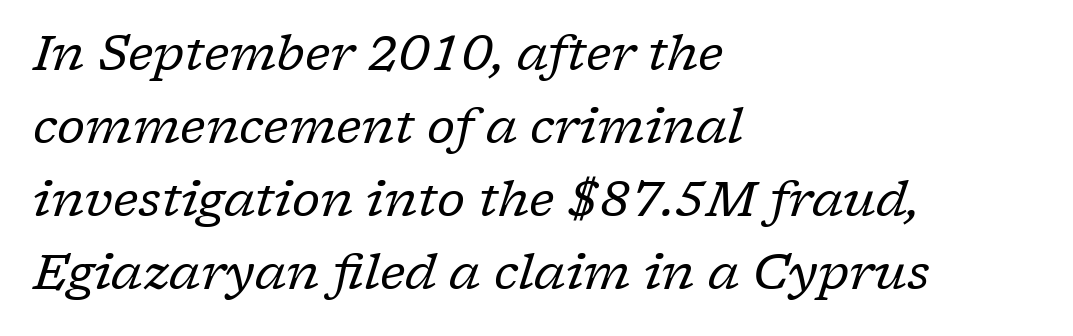
Q: Is the text bold? A: No.
Q: Is the text italic (slanted)? A: Yes, it leans right by about 17 degrees.
Q: Is the typeface a serif or a sans-serif typeface? A: Serif.
Q: Is the text underlined? A: No.
Q: How is the paragraph aligned? A: Left-aligned.
Q: Is the spacing between letters normal or unusually wide? A: Normal.
Q: Is the spacing between lines tight, normal or loose? A: Normal.
Q: Width (condensed, normal, or wide)? A: Normal.
Q: Stroke contrast? A: Low.
Q: x-height? A: Medium.
Q: Monospaced? A: No.
